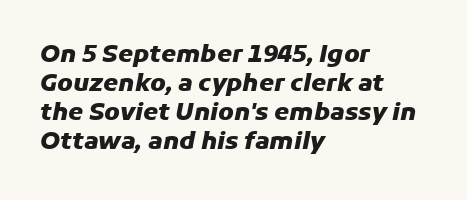
Q: Is the text bold? A: Yes.
Q: Is the text italic (slanted)? A: Yes, it leans right by about 11 degrees.
Q: Is the text underlined? A: No.
Q: How is the paragraph aligned? A: Left-aligned.
Q: Is the spacing between letters normal or unusually wide? A: Normal.
